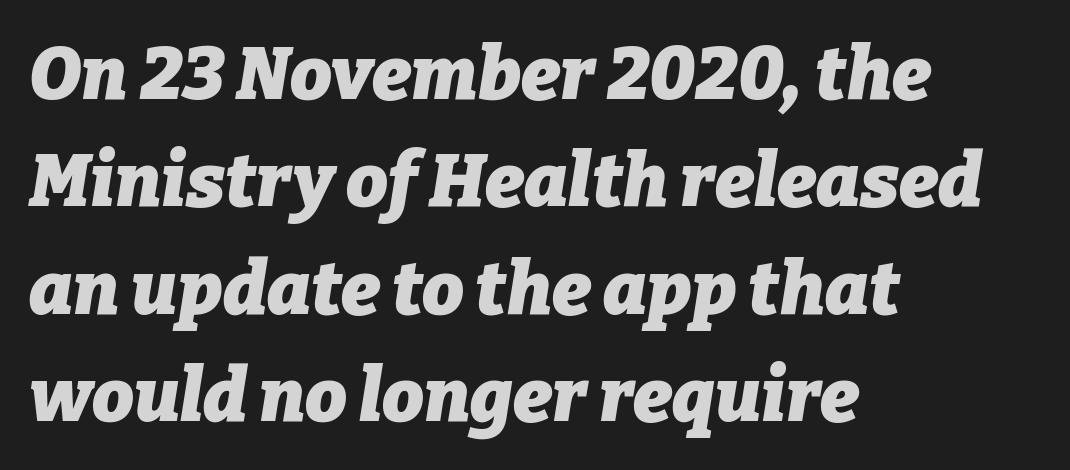
The rendering uses natural spacing where letterforms have individual widths. Unmarked baselines from the first word to the last. Does the weight exceed regular? Yes, all the way to bold. The block of text has a typical density, with ordinary space between rows. The lines are quadded left.
